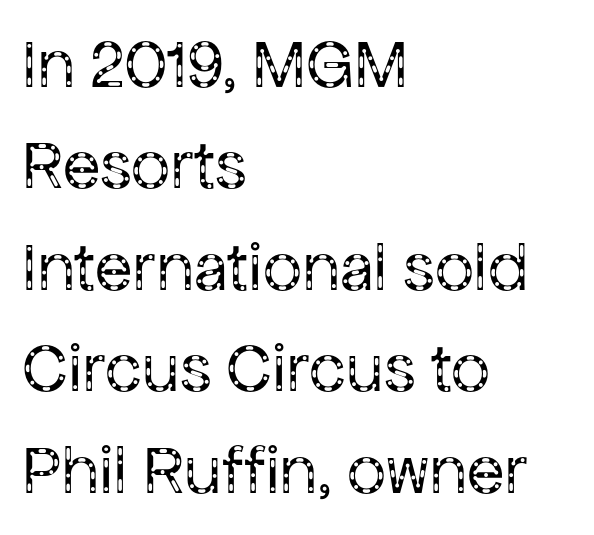
Short note: letters normally spaced. Serifs: no, the terminals of the letterforms are clean. Only glyphs here, with clear space below each row. No chunkiness to these letters — they're not bold. Reading down the column, the eye jumps a familiar distance to each next line. No italicization has been applied; the sample stays upright.
